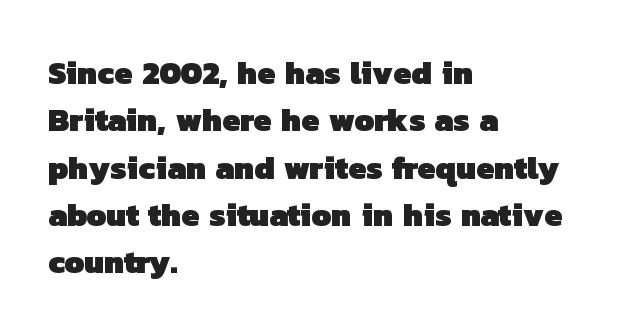
A typesetter would call this zero additional tracking. The letters advance in unequal steps, a hallmark of proportional type. The compositor pushed each line to the left boundary. Bold? Absolutely — the strokes are thick and heavy.
